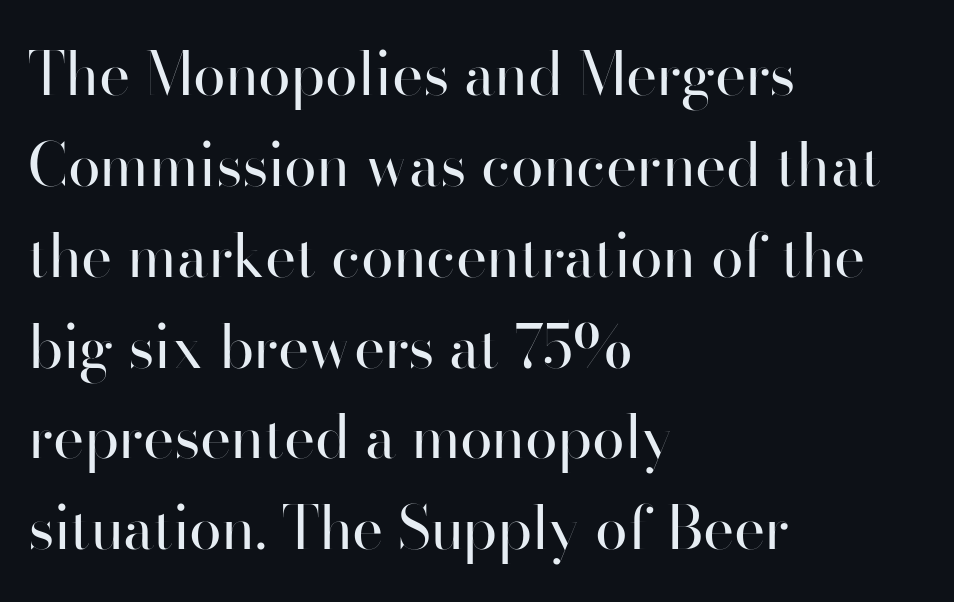
The image shows 59 px regular-weight sans-serif type, upright; set left-aligned, normal line spacing (1.54x), normal letter spacing, not underlined; high stroke contrast and a small x-height.
